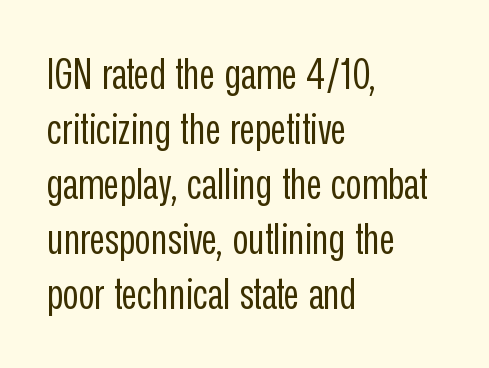
The image shows 43 px regular-weight, condensed sans-serif type, upright; set left-aligned, normal line spacing (1.28x), normal letter spacing, not underlined; low stroke contrast and a medium x-height.
